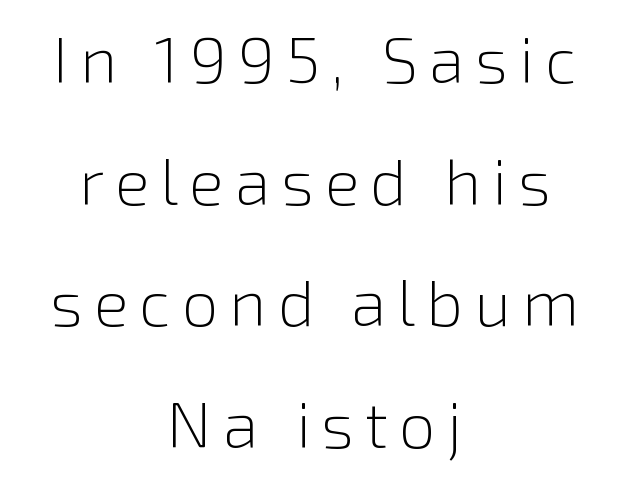
The image shows 65 px light sans-serif type, upright; set centered, line spacing 1.87x, not underlined; a medium x-height.
